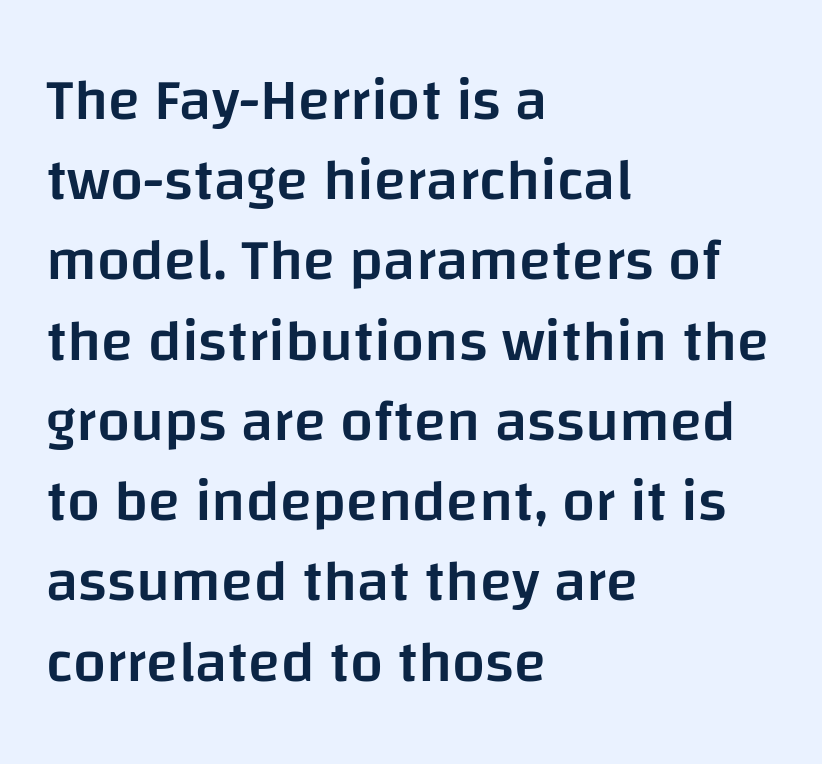
Ascenders rise straight up at ninety degrees. Does the type have serifs? No, each stem ends abruptly. Alignment: flush left. The glyphs have the mass of a demibold cut, below bold. Leading: standard. The horizontal fit of the characters is conventional and even.
